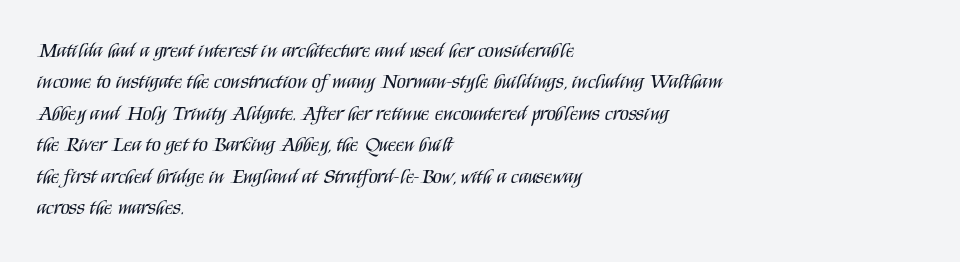
The image shows 21 px text type; set left-aligned, normal line spacing (1.5x), normal letter spacing, not underlined.
